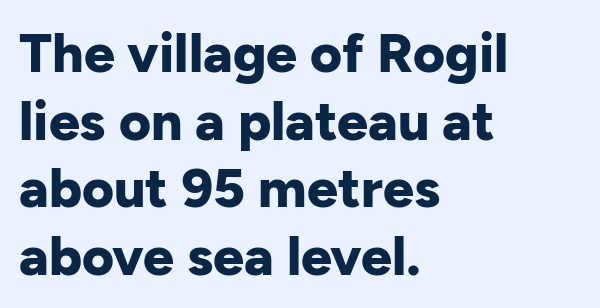
{"serif": "no", "italic": "no", "bold": "yes", "weight": "bold", "width": "normal", "stroke_contrast": "low", "x_height": "medium", "monospaced": "no", "underline": "no", "align": "left", "line_spacing_ratio": 1.23, "letter_spacing": "normal", "letter_spacing_em": 0.0, "glyph_px": 55}
